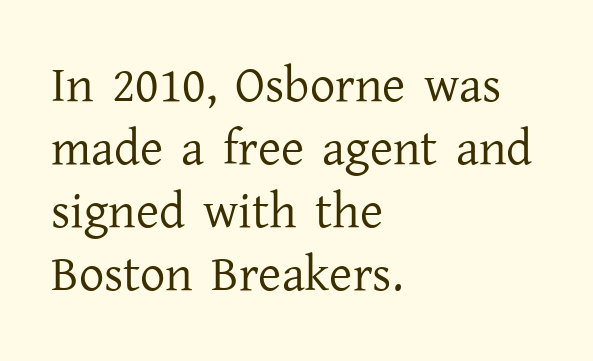
{"serif": "yes", "italic": "no", "bold": "no", "weight": "regular", "width": "normal", "stroke_contrast": "low", "x_height": "medium", "monospaced": "no", "underline": "no", "align": "left", "line_spacing": "normal", "line_spacing_ratio": 1.26, "letter_spacing": "normal", "letter_spacing_em": 0.0, "glyph_px": 50}
